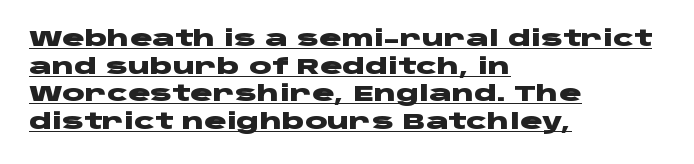
{"italic": "no", "bold": "yes", "underline": "yes", "align": "left", "line_spacing": "normal", "line_spacing_ratio": 1.31, "letter_spacing": "normal", "letter_spacing_em": 0.0, "glyph_px": 21}
